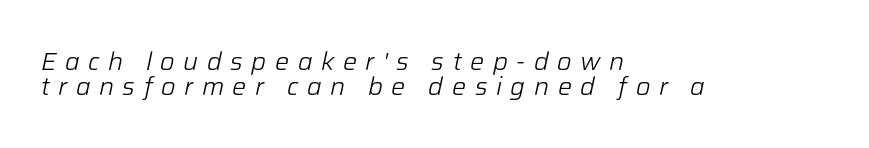
The foot of each line stays bare and open. Does extra space separate the letters? Yes, quite a lot of it. Whoever set this chose condensed vertical rhythm over breathing room. Stem width sits at or under what a default text font uses. The text block is weighted toward the left margin, trailing off unevenly rightward. Is the type slanted? Yes — the strokes lean at a clear angle.
